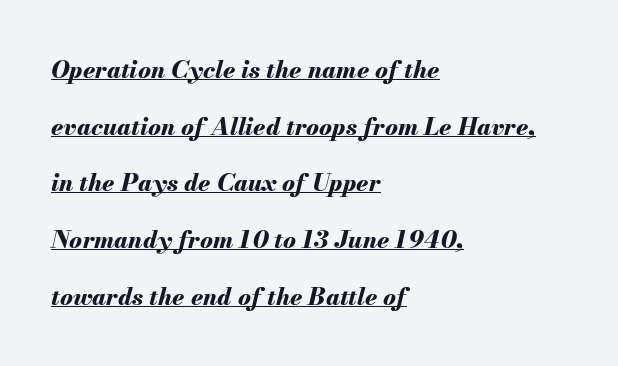
{"italic": "yes", "lean": "right", "slant_degrees": 13, "bold": "yes", "underline": "yes", "align": "left", "line_spacing": "loose", "line_spacing_ratio": 2.36, "letter_spacing": "normal", "letter_spacing_em": 0.0, "glyph_px": 24}
